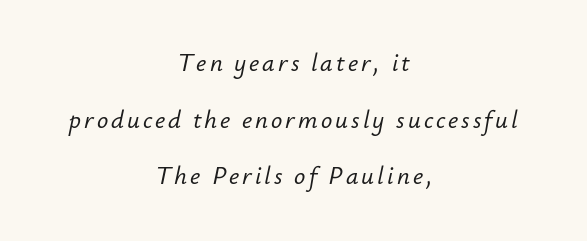
{"italic": "yes", "lean": "right", "slant_degrees": 12, "underline": "no", "align": "center", "line_spacing": "loose", "line_spacing_ratio": 2.27, "glyph_px": 25}
